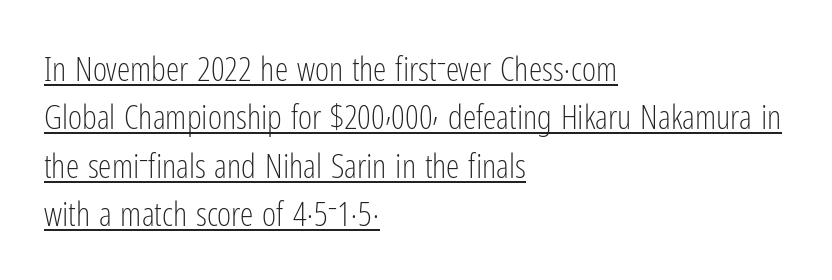
Q: Is the text bold? A: No.
Q: Is the text italic (slanted)? A: No, it is upright.
Q: Is the typeface a serif or a sans-serif typeface? A: Sans-serif.
Q: Is the text underlined? A: Yes.
Q: How is the paragraph aligned? A: Left-aligned.
Q: Is the spacing between letters normal or unusually wide? A: Normal.
Q: Is the spacing between lines tight, normal or loose? A: Normal.
Q: Width (condensed, normal, or wide)? A: Condensed.
Q: Stroke contrast? A: Low.
Q: x-height? A: Medium.
Q: Monospaced? A: No.
